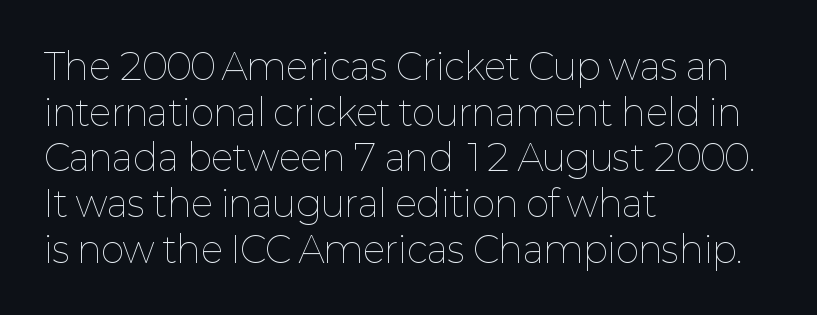
The image shows 36 px thin type, upright; set left-aligned, normal line spacing (1.27x), normal letter spacing, not underlined; low stroke contrast and a medium x-height.
